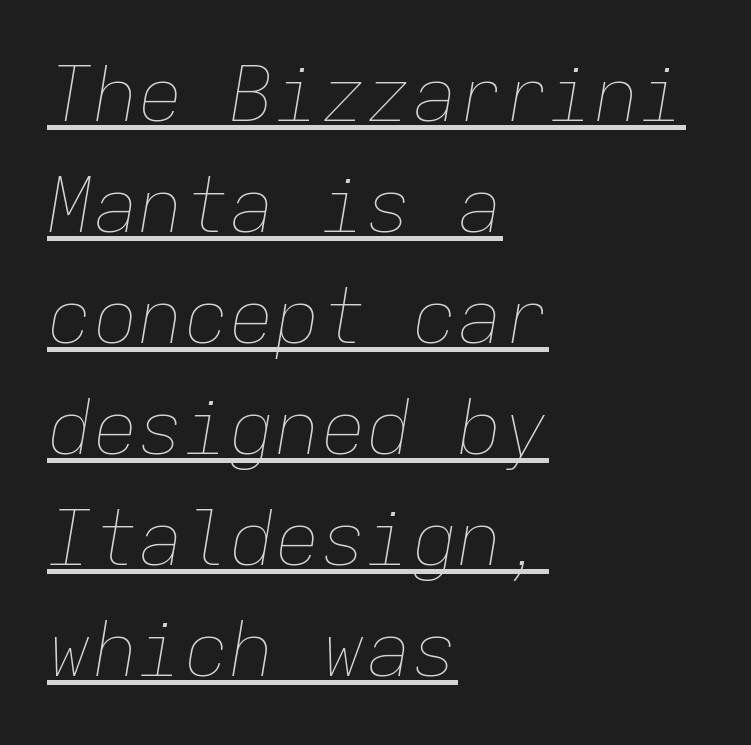
Q: Is the text bold? A: No.
Q: Is the text italic (slanted)? A: Yes, it leans right by about 9 degrees.
Q: Is the text underlined? A: Yes.
Q: How is the paragraph aligned? A: Left-aligned.
Q: Is the spacing between letters normal or unusually wide? A: Normal.
Q: Is the spacing between lines tight, normal or loose? A: Normal.
Q: Width (condensed, normal, or wide)? A: Normal.
Q: Stroke contrast? A: Low.
Q: x-height? A: Medium.
Q: Monospaced? A: Yes.
